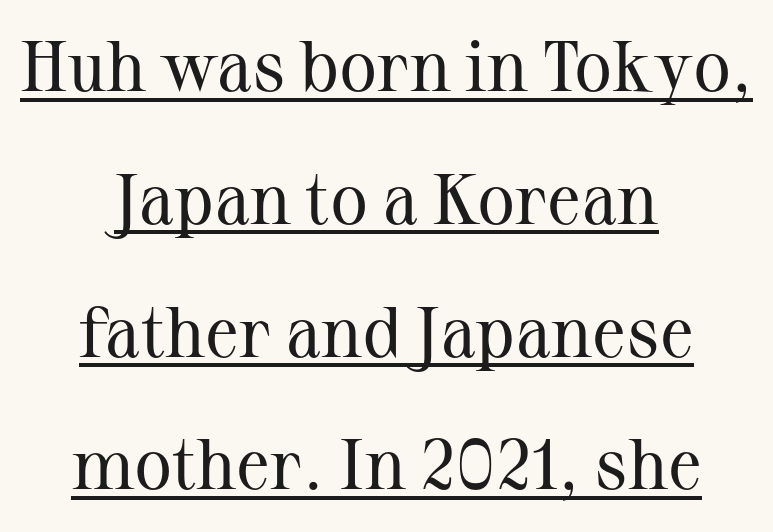
The image shows 71 px regular-weight serif type, upright; set centered, line spacing 1.87x, normal letter spacing, underlined; medium stroke contrast and a medium x-height.
